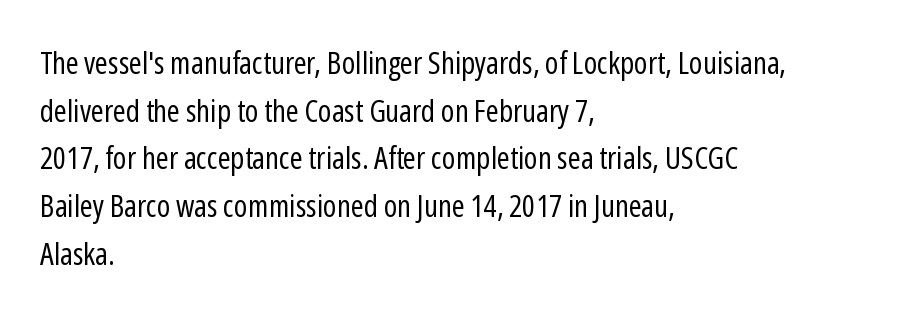
The image shows 31 px regular-weight, condensed sans-serif type, upright; set left-aligned, normal line spacing (1.54x), normal letter spacing, not underlined; low stroke contrast and a medium x-height.
